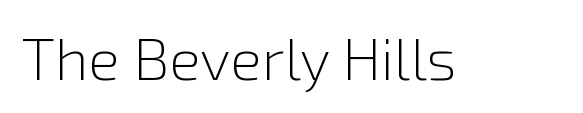
A sans-serif font was chosen for this passage. You could not count columns in this text — the font is proportionally spaced. The words here are not underlined. Tracking value appears to be zero — textbook default spacing. The lettering holds an erect, upright posture throughout. The passage shown is not bold in any degree.
